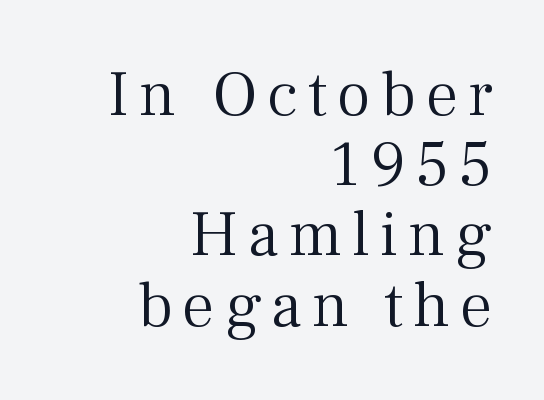
Only glyphs here, with clear space below each row. Is this a fixed-width face? No — the glyphs have proportional, varying widths. Successive baselines arrive quickly, one right under another. The lettering holds an erect, upright posture throughout. Small tapered or slab feet sit at the stroke ends, so this counts as serif. The typesetting does not lean heavy: it is not bold.
